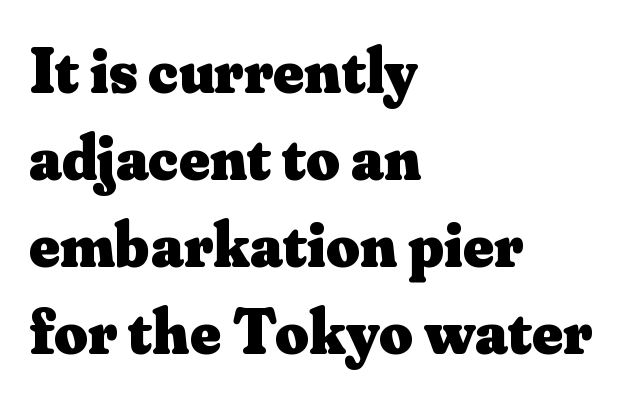
Q: Is the text bold? A: Yes.
Q: Is the text italic (slanted)? A: No, it is upright.
Q: Is the typeface a serif or a sans-serif typeface? A: Serif.
Q: Is the text underlined? A: No.
Q: How is the paragraph aligned? A: Left-aligned.
Q: Is the spacing between letters normal or unusually wide? A: Normal.
Q: Is the spacing between lines tight, normal or loose? A: Normal.
Q: Width (condensed, normal, or wide)? A: Normal.
Q: Stroke contrast? A: Medium.
Q: x-height? A: Small.
Q: Monospaced? A: No.
